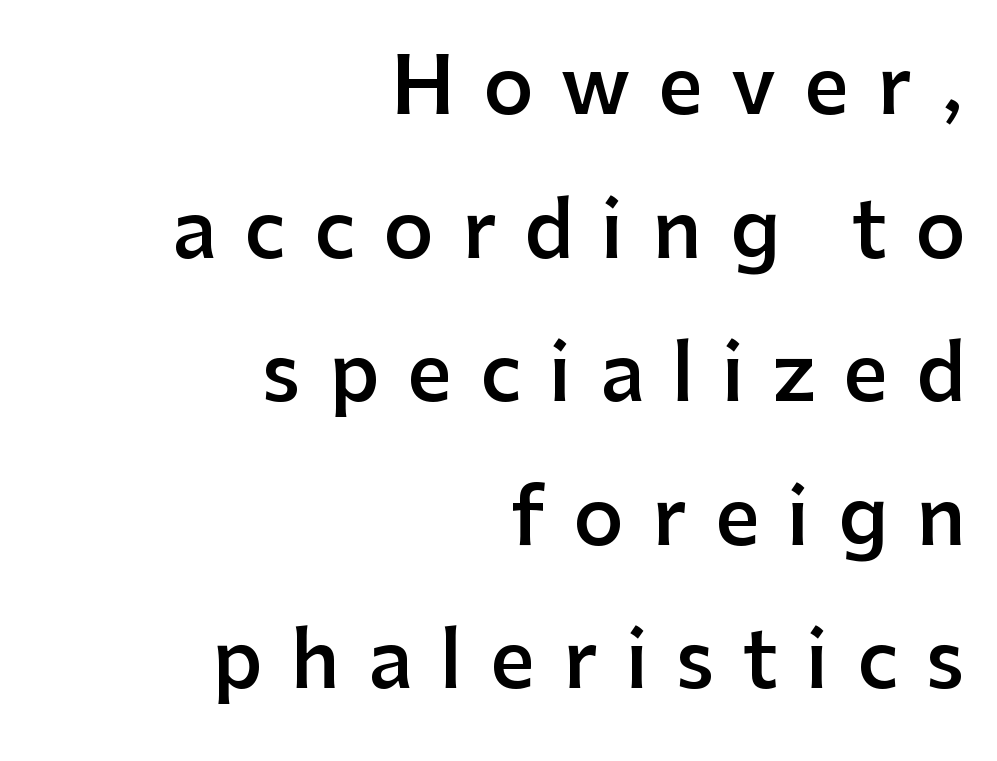
The image shows 78 px semibold sans-serif type, upright; set right-aligned, line spacing 1.84x, unusually wide letter spacing (+0.36 em), not underlined; low stroke contrast and a medium x-height.
